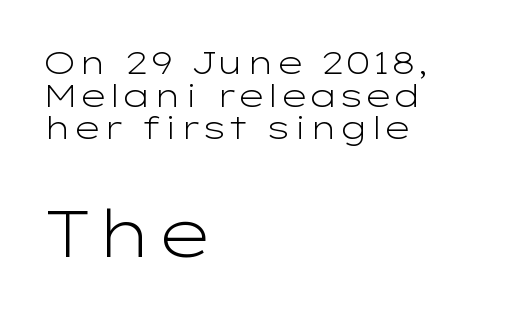
{"serif": "no", "italic": "no", "bold": "no", "weight": "light", "width": "wide", "stroke_contrast": "low", "x_height": "medium", "monospaced": "no", "underline": "no", "align": "left", "line_spacing": "tight", "line_spacing_ratio": 1.02, "letter_spacing": "normal", "letter_spacing_em": 0.0, "larger_block": "second", "size_ratio": 2.03, "glyph_px": 65}
